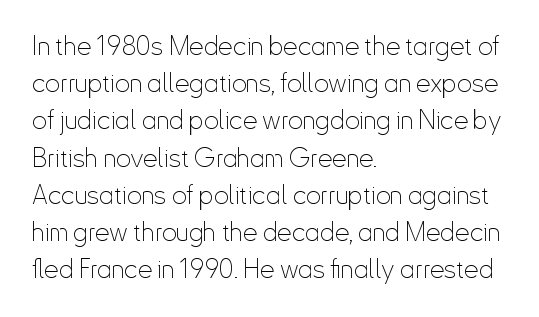
The image shows 26 px text type, upright; set left-aligned, normal line spacing (1.43x), normal letter spacing, not underlined.
